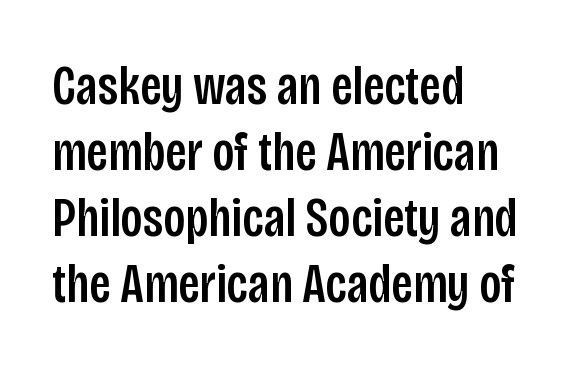
The image shows 55 px condensed sans-serif type, upright; set left-aligned, line spacing 1.2x, normal letter spacing, not underlined; low stroke contrast and a large x-height.
